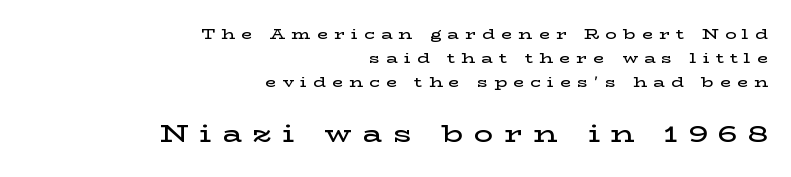
The image shows 24 px text type, upright; set right-aligned, line spacing 1.72x, unusually wide letter spacing (+0.45 em), not underlined; the second (bottom) block is 1.71x larger.
